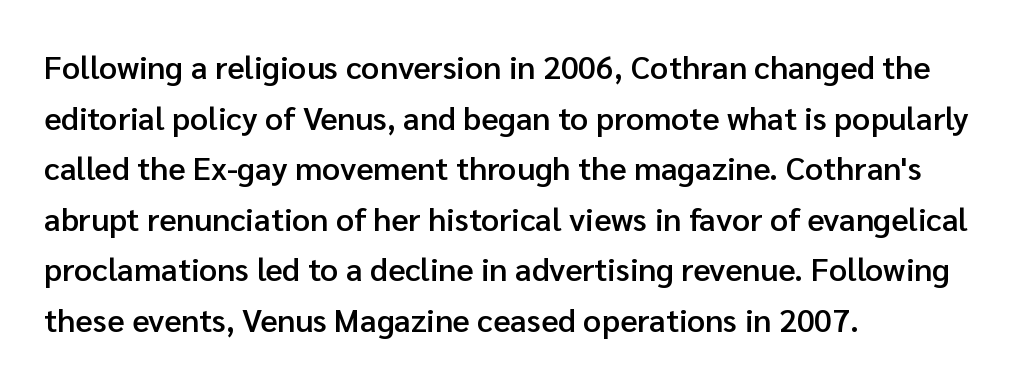
{"serif": "no", "italic": "no", "bold": "semi", "weight": "semibold", "width": "normal", "stroke_contrast": "low", "x_height": "medium", "monospaced": "no", "underline": "no", "align": "left", "line_spacing": "normal", "line_spacing_ratio": 1.58, "letter_spacing": "normal", "letter_spacing_em": 0.0, "glyph_px": 32}
